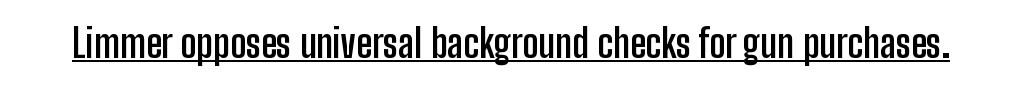
You could not count columns in this text — the font is proportionally spaced. Caption: standard tracking, unaltered. Looks like someone drew a line under every word here. You can tell it's not italic because the verticals are truly vertical. The rendering uses a bold face; every stroke is thick and dark. Note: no serifs on the glyphs.
